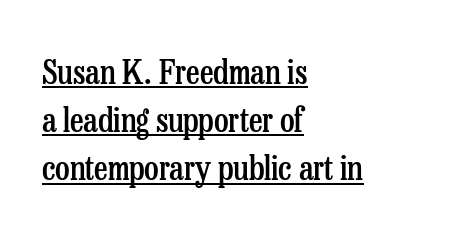
Q: Is the text bold? A: Semi-bold.
Q: Is the text italic (slanted)? A: No, it is upright.
Q: Is the typeface a serif or a sans-serif typeface? A: Serif.
Q: Is the text underlined? A: Yes.
Q: How is the paragraph aligned? A: Left-aligned.
Q: Is the spacing between letters normal or unusually wide? A: Normal.
Q: Is the spacing between lines tight, normal or loose? A: Normal.
Q: Width (condensed, normal, or wide)? A: Condensed.
Q: Stroke contrast? A: Low.
Q: x-height? A: Medium.
Q: Monospaced? A: No.
